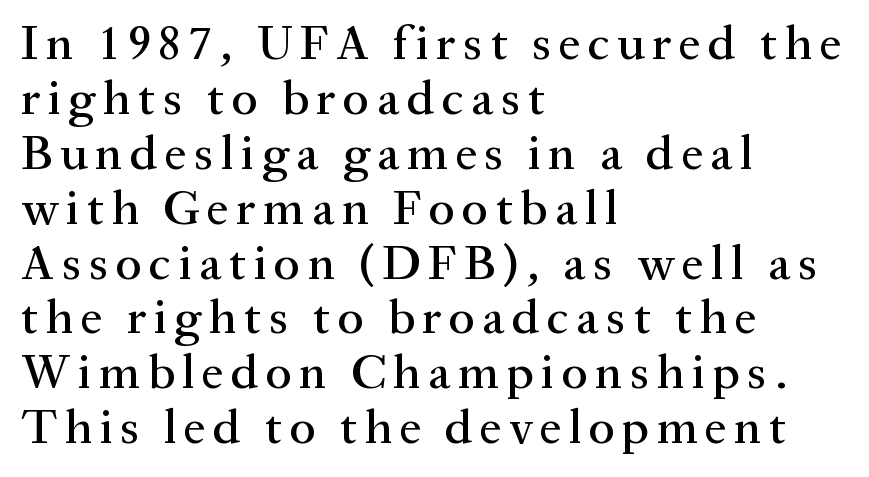
The image shows 49 px serif type, upright; set left-aligned, tight line spacing (1.12x), not underlined; medium stroke contrast and a medium x-height.
